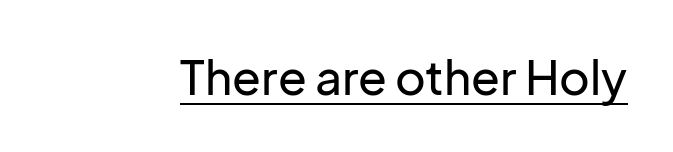
Q: Is the text italic (slanted)? A: No, it is upright.
Q: Is the typeface a serif or a sans-serif typeface? A: Sans-serif.
Q: Is the text underlined? A: Yes.
Q: Is the spacing between letters normal or unusually wide? A: Normal.
Q: Width (condensed, normal, or wide)? A: Normal.
Q: Stroke contrast? A: Low.
Q: x-height? A: Medium.
Q: Monospaced? A: No.
